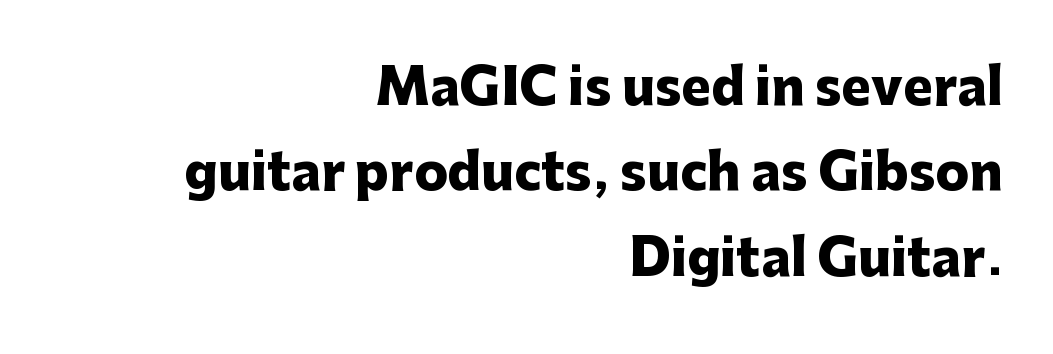
Q: Is the text bold? A: Yes.
Q: Is the text italic (slanted)? A: No, it is upright.
Q: Is the typeface a serif or a sans-serif typeface? A: Sans-serif.
Q: Is the text underlined? A: No.
Q: How is the paragraph aligned? A: Right-aligned.
Q: Is the spacing between letters normal or unusually wide? A: Normal.
Q: Width (condensed, normal, or wide)? A: Normal.
Q: Stroke contrast? A: Low.
Q: x-height? A: Medium.
Q: Monospaced? A: No.
